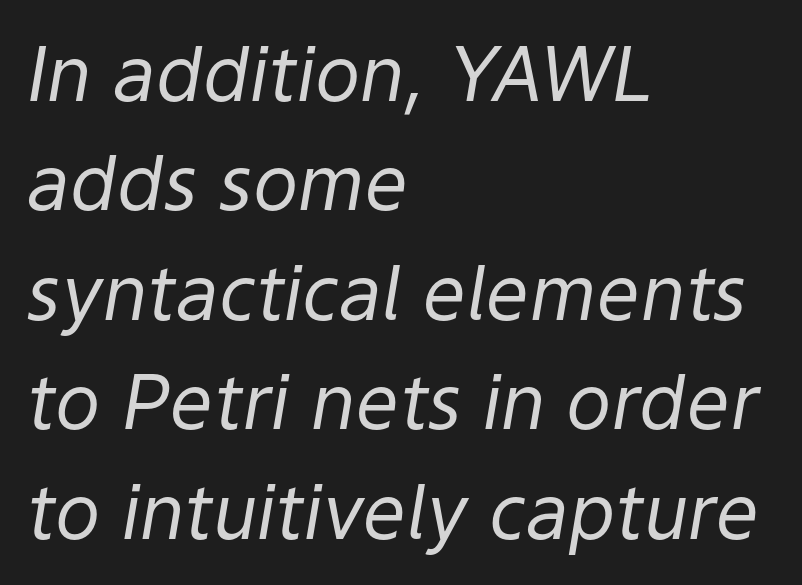
Q: Is the text bold? A: No.
Q: Is the text italic (slanted)? A: Yes, it leans right by about 9 degrees.
Q: Is the text underlined? A: No.
Q: How is the paragraph aligned? A: Left-aligned.
Q: Is the spacing between letters normal or unusually wide? A: Normal.
Q: Is the spacing between lines tight, normal or loose? A: Normal.
Q: Width (condensed, normal, or wide)? A: Normal.
Q: Stroke contrast? A: Low.
Q: x-height? A: Medium.
Q: Monospaced? A: No.
